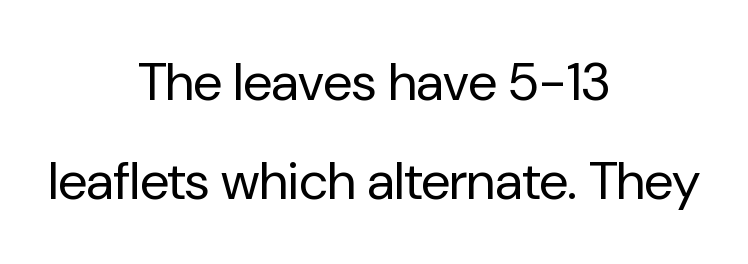
Observe the ordinary spacing: letters are neighbours, not strangers. A typesetter would label this face a sans. The axis of the letterforms is exactly vertical. Think of a printed novel: that variable character pitch is what you see here. Vertical stems look standard width or narrower in stroke.
